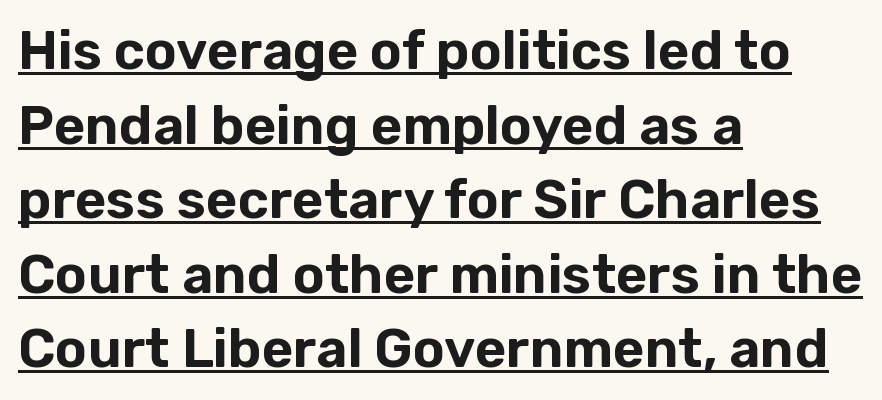
The image shows 54 px sans-serif type, upright; set left-aligned, normal line spacing (1.38x), normal letter spacing, underlined; low stroke contrast and a medium x-height.
